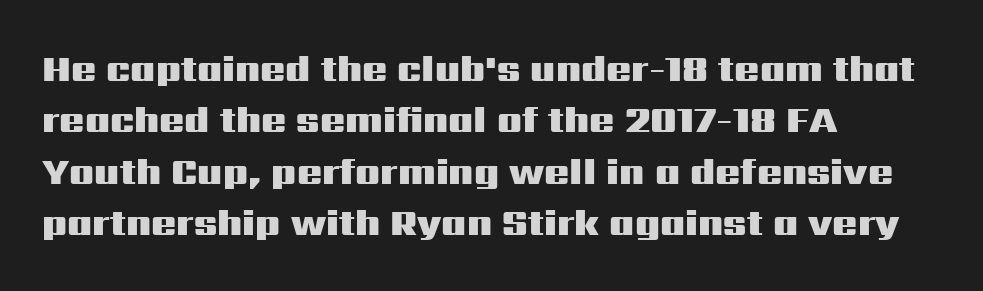
{"serif": "no", "italic": "no", "bold": "yes", "weight": "heavy", "width": "wide", "stroke_contrast": "medium", "x_height": "medium", "monospaced": "no", "underline": "no", "align": "left", "line_spacing": "normal", "line_spacing_ratio": 1.39, "letter_spacing": "normal", "letter_spacing_em": 0.0, "glyph_px": 37}
